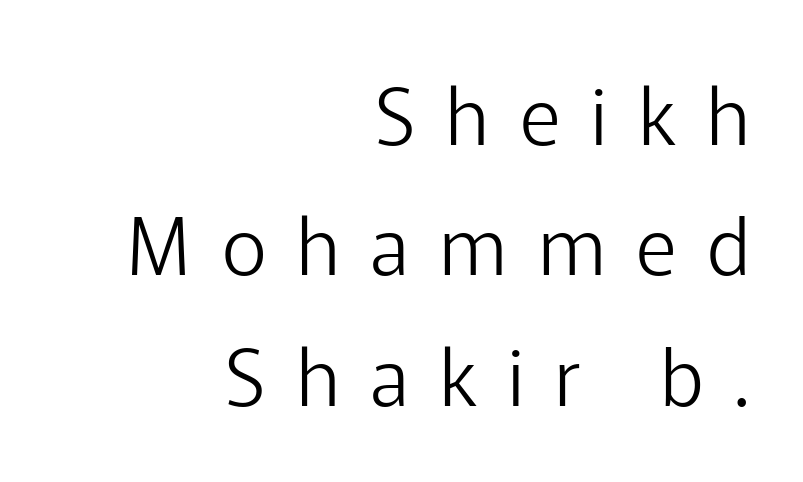
Q: Is the text bold? A: No.
Q: Is the text italic (slanted)? A: No, it is upright.
Q: Is the typeface a serif or a sans-serif typeface? A: Sans-serif.
Q: Is the text underlined? A: No.
Q: How is the paragraph aligned? A: Right-aligned.
Q: Is the spacing between letters normal or unusually wide? A: Unusually wide.
Q: Is the spacing between lines tight, normal or loose? A: Normal.
Q: Width (condensed, normal, or wide)? A: Normal.
Q: Stroke contrast? A: Low.
Q: x-height? A: Medium.
Q: Monospaced? A: No.
